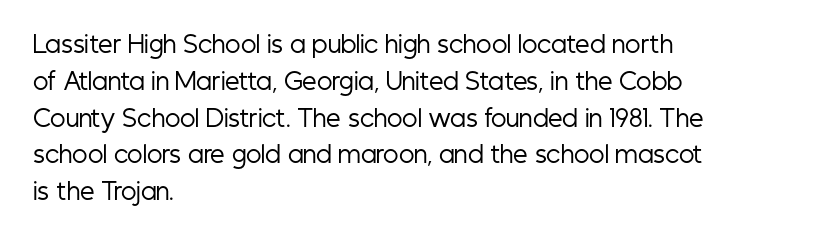
{"italic": "no", "bold": "no", "underline": "no", "align": "left", "line_spacing": "normal", "line_spacing_ratio": 1.6, "letter_spacing": "normal", "letter_spacing_em": 0.0, "glyph_px": 23}
